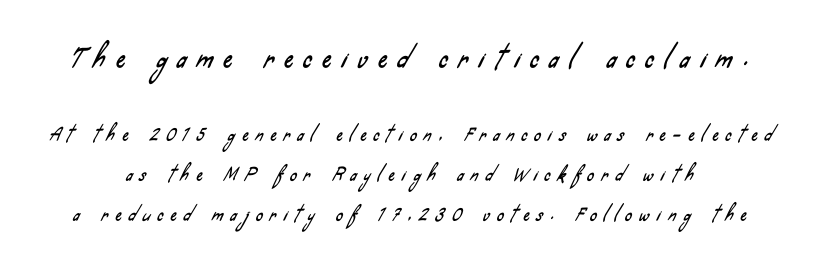
The emphasis by scale lands on block number one, above. A typesetter would call this heavily tracked-out type. How would I describe the line gaps? Wide and relaxed. Just letters on the line, the space beneath them empty.
